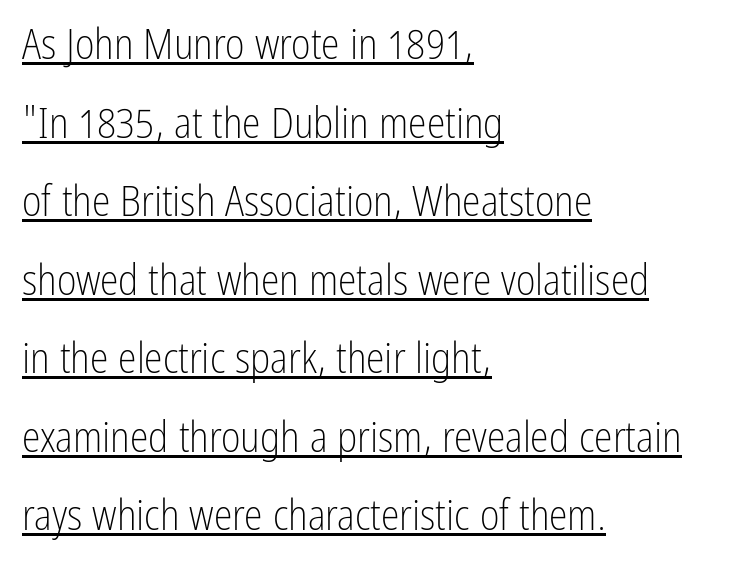
Q: Is the text bold? A: No.
Q: Is the text italic (slanted)? A: No, it is upright.
Q: Is the typeface a serif or a sans-serif typeface? A: Sans-serif.
Q: Is the text underlined? A: Yes.
Q: How is the paragraph aligned? A: Left-aligned.
Q: Is the spacing between letters normal or unusually wide? A: Normal.
Q: Width (condensed, normal, or wide)? A: Condensed.
Q: Stroke contrast? A: Low.
Q: x-height? A: Medium.
Q: Monospaced? A: No.
